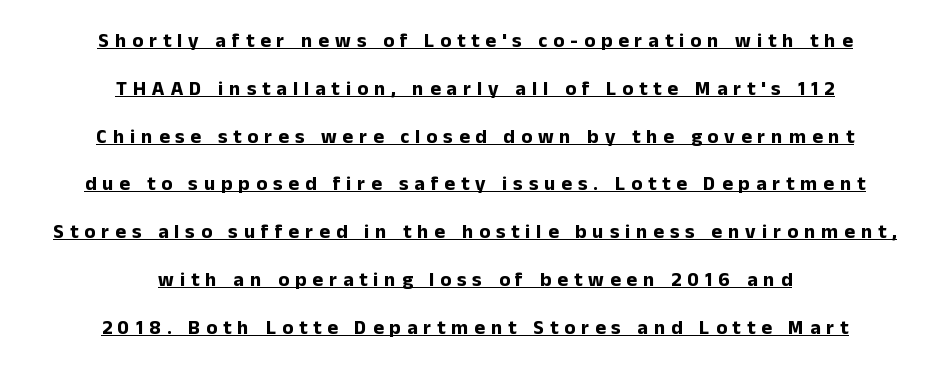
Q: Is the text bold? A: Yes.
Q: Is the text italic (slanted)? A: No, it is upright.
Q: Is the text underlined? A: Yes.
Q: How is the paragraph aligned? A: Centered.
Q: Is the spacing between letters normal or unusually wide? A: Unusually wide.
Q: Is the spacing between lines tight, normal or loose? A: Loose.
